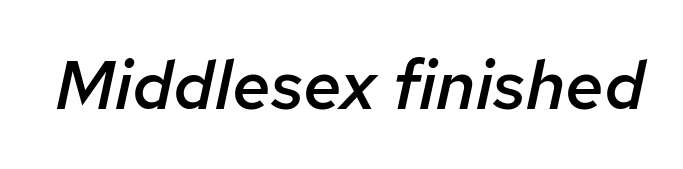
The image shows 69 px semibold type, italic (leaning right); set normal letter spacing, not underlined; low stroke contrast and a medium x-height.
